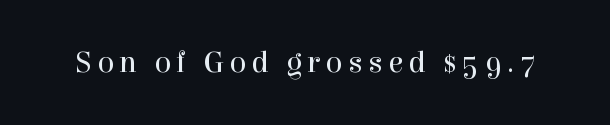
The image shows 31 px regular-weight serif type, upright; set not underlined; a medium x-height.
